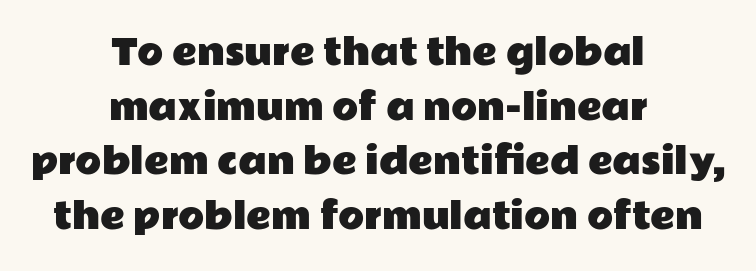
Q: Is the text italic (slanted)? A: No, it is upright.
Q: Is the typeface a serif or a sans-serif typeface? A: Sans-serif.
Q: Is the text underlined? A: No.
Q: How is the paragraph aligned? A: Centered.
Q: Is the spacing between letters normal or unusually wide? A: Normal.
Q: Is the spacing between lines tight, normal or loose? A: Normal.
Q: Width (condensed, normal, or wide)? A: Wide.
Q: Stroke contrast? A: Low.
Q: x-height? A: Medium.
Q: Monospaced? A: No.
